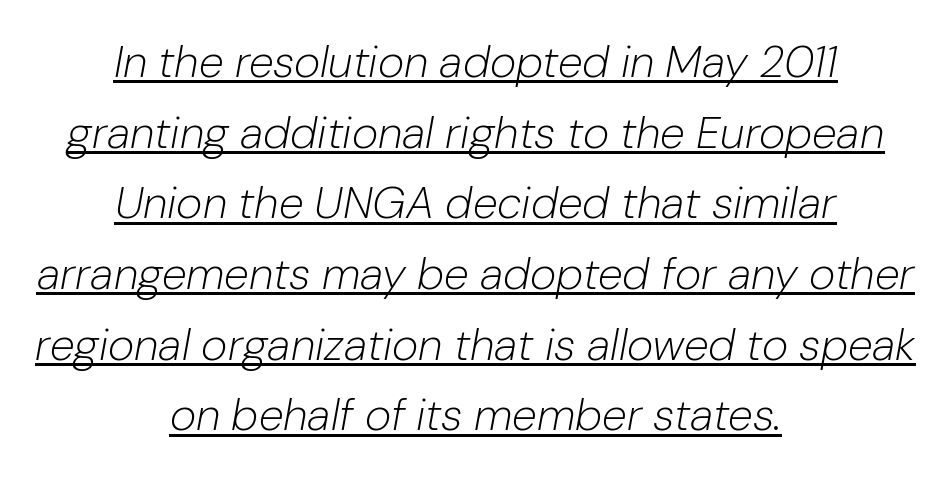
The image shows 45 px light type, italic (leaning right); set centered, normal line spacing (1.57x), normal letter spacing, underlined; low stroke contrast and a medium x-height.
